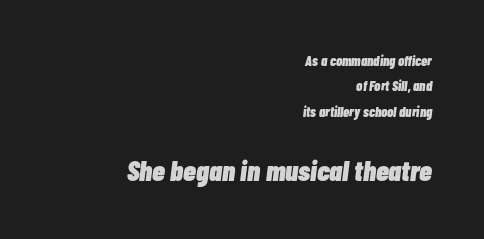
The image shows 29 px heavy, condensed type, italic (leaning right); set right-aligned, line spacing 1.82x, normal letter spacing, not underlined; the second (bottom) block is 2.07x larger; low stroke contrast and a medium x-height.
